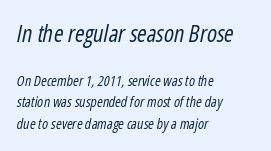
Between one letter and the next there's only the usual sliver of space. It's the slanting kind of type. Line spacing here is normal. Descenders are the only things crossing below the line. Does the copy run flush right? No — it runs flush left.
